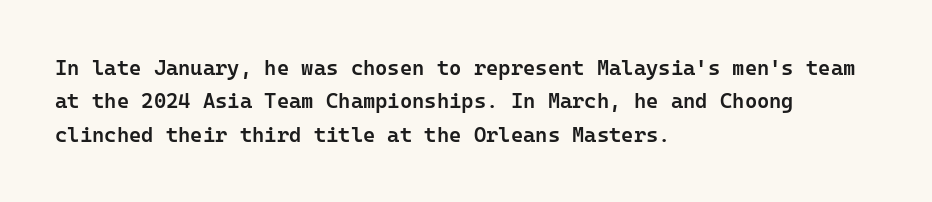
Q: Is the text bold? A: Semi-bold.
Q: Is the text italic (slanted)? A: No, it is upright.
Q: Is the text underlined? A: No.
Q: How is the paragraph aligned? A: Left-aligned.
Q: Is the spacing between letters normal or unusually wide? A: Normal.
Q: Is the spacing between lines tight, normal or loose? A: Normal.
